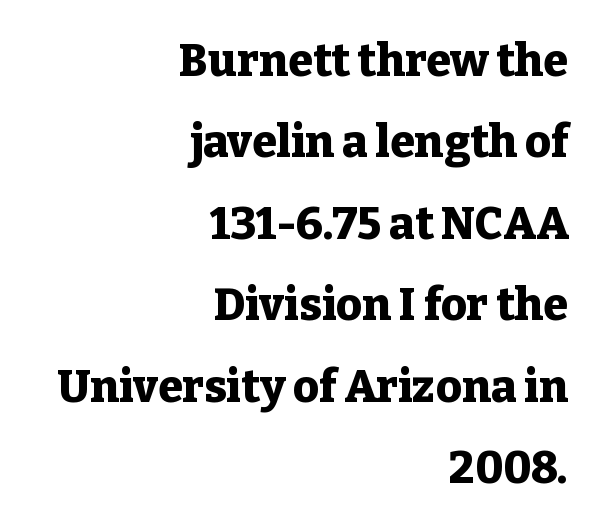
Q: Is the text bold? A: Yes.
Q: Is the text italic (slanted)? A: No, it is upright.
Q: Is the typeface a serif or a sans-serif typeface? A: Serif.
Q: Is the text underlined? A: No.
Q: How is the paragraph aligned? A: Right-aligned.
Q: Is the spacing between letters normal or unusually wide? A: Normal.
Q: Width (condensed, normal, or wide)? A: Normal.
Q: Stroke contrast? A: Low.
Q: x-height? A: Medium.
Q: Monospaced? A: No.
